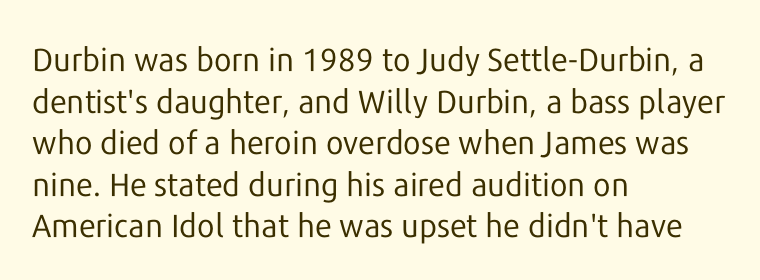
{"serif": "no", "italic": "no", "bold": "no", "weight": "regular", "width": "normal", "stroke_contrast": "low", "x_height": "medium", "monospaced": "no", "underline": "no", "align": "left", "line_spacing": "normal", "line_spacing_ratio": 1.3, "letter_spacing": "normal", "letter_spacing_em": 0.0, "glyph_px": 32}
